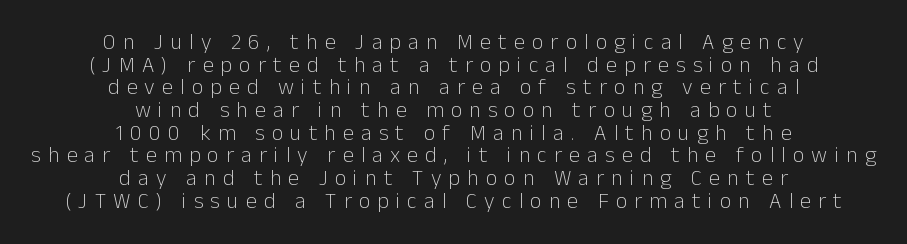
Q: Is the text bold? A: No.
Q: Is the text italic (slanted)? A: No, it is upright.
Q: Is the text underlined? A: No.
Q: How is the paragraph aligned? A: Centered.
Q: Is the spacing between letters normal or unusually wide? A: Unusually wide.
Q: Is the spacing between lines tight, normal or loose? A: Tight.
